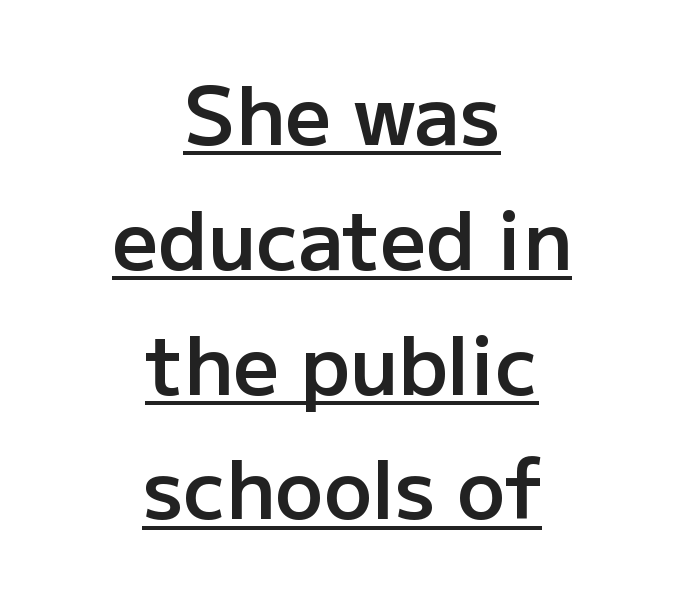
The image shows 80 px semibold sans-serif type, upright; set centered, normal line spacing (1.56x), normal letter spacing, underlined; low stroke contrast and a medium x-height.
